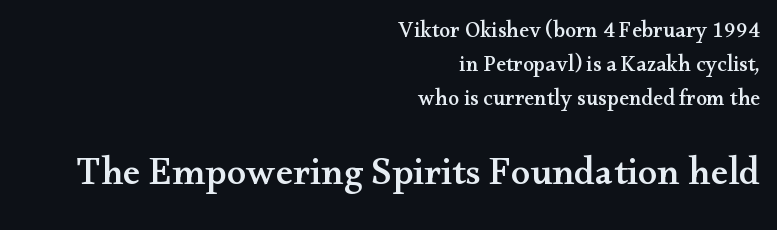
The image shows 39 px wide serif type, upright; set right-aligned, normal line spacing (1.54x), normal letter spacing, not underlined; the second (bottom) block is 1.77x larger; medium stroke contrast and a small x-height.
